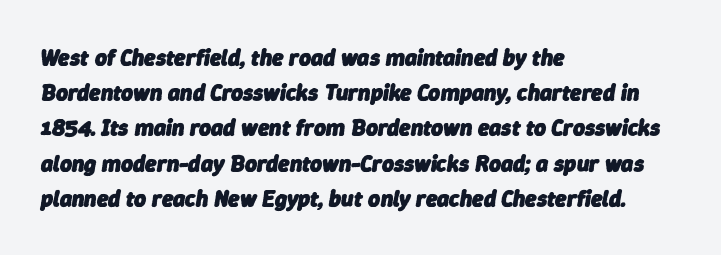
Q: Is the text bold? A: Yes.
Q: Is the text italic (slanted)? A: Yes, it leans right by about 9 degrees.
Q: Is the text underlined? A: No.
Q: How is the paragraph aligned? A: Left-aligned.
Q: Is the spacing between letters normal or unusually wide? A: Normal.
Q: Is the spacing between lines tight, normal or loose? A: Normal.
